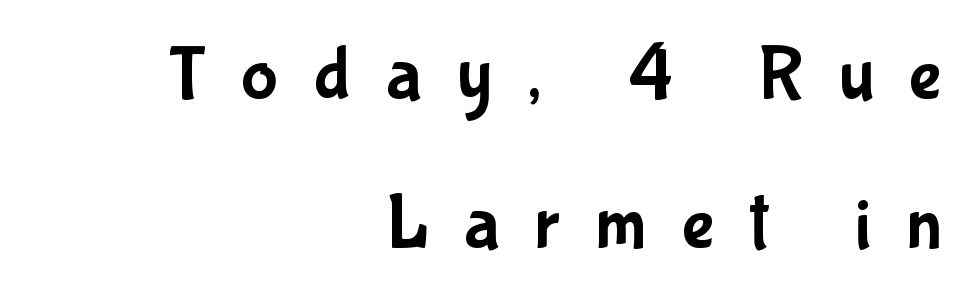
Leftover space on each line is placed entirely before the opening word. This sample trades compactness for vertical openness between lines. Is this a fixed-width face? No — the glyphs have proportional, varying widths. The gaps between neighbouring characters are conspicuously large. Glance below the letters and you will spot only blank space. Type style note: lacks serifs.
